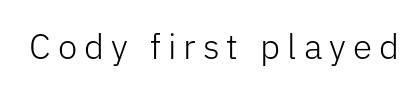
The image shows 35 px light sans-serif type, upright; set unusually wide letter spacing (+0.2 em), not underlined; low stroke contrast and a medium x-height.
